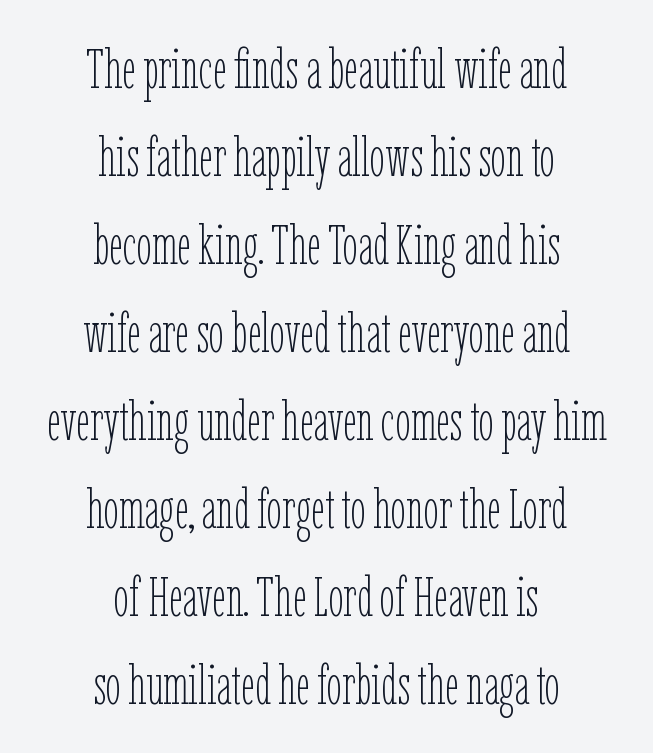
Which margin do the lines hug? Neither — every line sits in the middle. The weight tops out at a normal text grade. Do the letters lean? They stand straight. Spacing verdict: proportional, widths tailored to each character. What's the leading like? Ordinary, nothing unusual.
